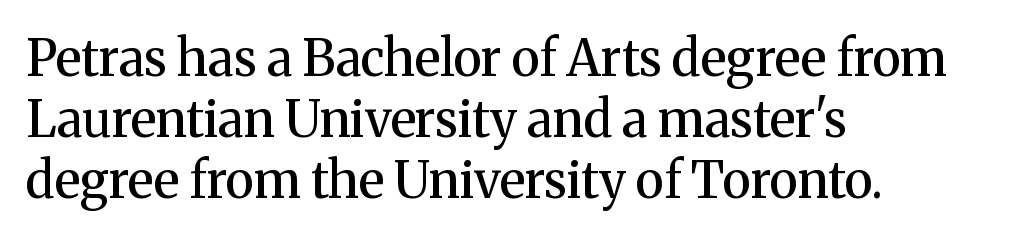
Is there any slant? The stems are plumb. Notice how the passage keeps a crisp vertical edge on the left only. The type family on display is of the serif kind. No extra tracking has been applied to these lines. Beneath every word, the page is bare.
